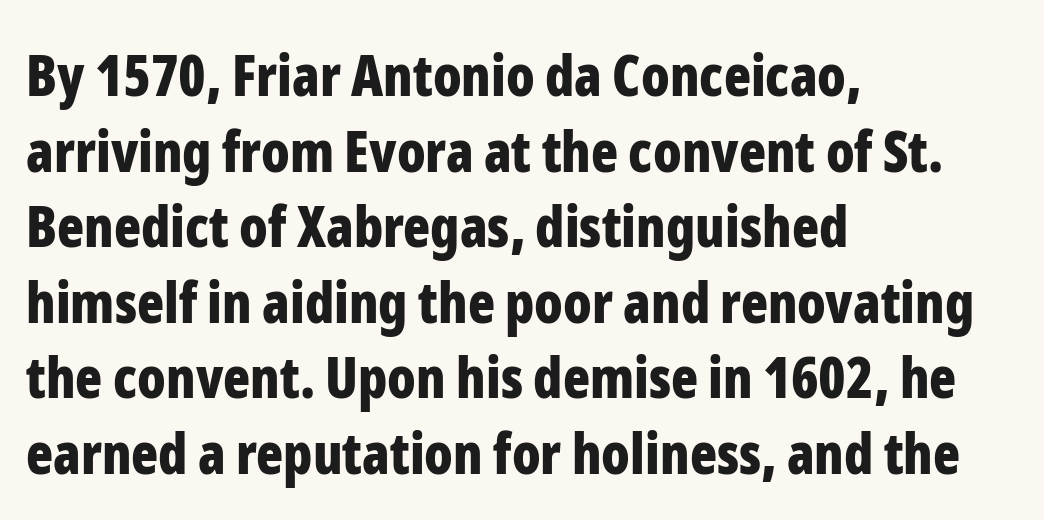
{"serif": "no", "italic": "no", "bold": "yes", "weight": "bold", "width": "condensed", "stroke_contrast": "low", "x_height": "medium", "monospaced": "no", "underline": "no", "align": "left", "line_spacing": "normal", "line_spacing_ratio": 1.35, "letter_spacing": "normal", "letter_spacing_em": 0.0, "glyph_px": 56}
